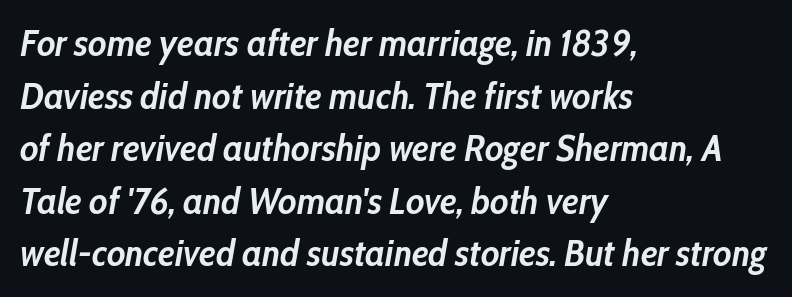
Q: Is the text bold? A: Yes.
Q: Is the text italic (slanted)? A: Yes, it leans right by about 10 degrees.
Q: Is the text underlined? A: No.
Q: How is the paragraph aligned? A: Left-aligned.
Q: Is the spacing between letters normal or unusually wide? A: Normal.
Q: Is the spacing between lines tight, normal or loose? A: Normal.
Q: Width (condensed, normal, or wide)? A: Condensed.
Q: Stroke contrast? A: Low.
Q: x-height? A: Medium.
Q: Monospaced? A: No.
